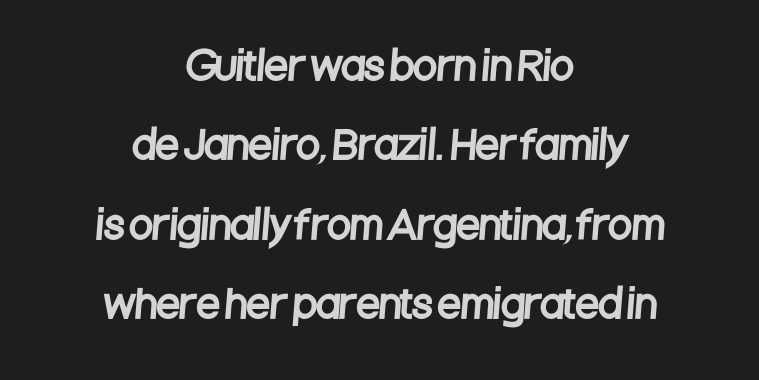
Q: Is the typeface a serif or a sans-serif typeface? A: Sans-serif.
Q: Is the text underlined? A: No.
Q: How is the paragraph aligned? A: Centered.
Q: Is the spacing between letters normal or unusually wide? A: Normal.
Q: Is the spacing between lines tight, normal or loose? A: Loose.
Q: Width (condensed, normal, or wide)? A: Condensed.
Q: Stroke contrast? A: Low.
Q: x-height? A: Large.
Q: Monospaced? A: No.
